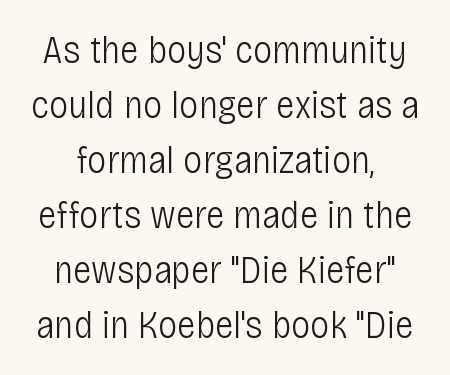
The image shows 39 px light, condensed sans-serif type, upright; set normal line spacing (1.41x), normal letter spacing, not underlined; low stroke contrast and a large x-height.
